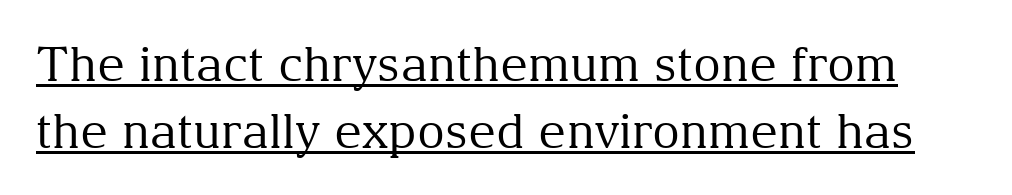
{"serif": "yes", "italic": "no", "bold": "no", "weight": "regular", "width": "normal", "stroke_contrast": "medium", "x_height": "medium", "monospaced": "no", "underline": "yes", "line_spacing": "normal", "line_spacing_ratio": 1.39, "letter_spacing": "normal", "letter_spacing_em": 0.0, "glyph_px": 48}
